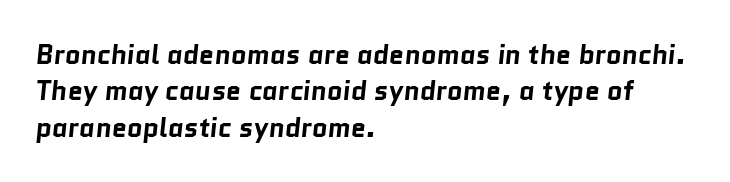
The image shows 27 px bold type; set left-aligned, normal line spacing (1.35x), normal letter spacing, not underlined.
